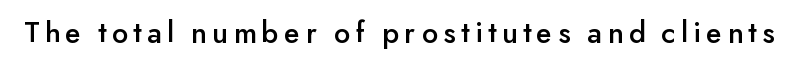
The image shows 31 px sans-serif type, upright; set not underlined; low stroke contrast and a small x-height.
